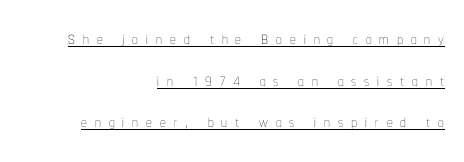
This rendering features underlined lettering. Each stroke keeps to a modest, everyday thickness or less. The lettering stays uniformly vertical, giving the passage a roman look. Characters follow at a spacing far wider than the type designer built in.
